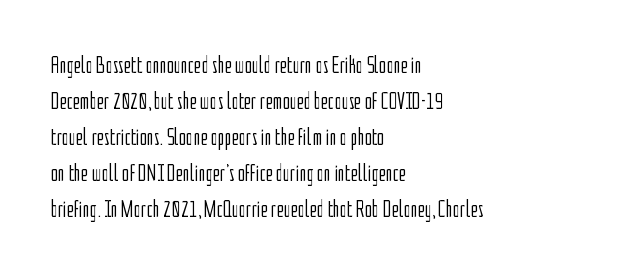
Q: Is the text bold? A: No.
Q: Is the text italic (slanted)? A: No, it is upright.
Q: Is the text underlined? A: No.
Q: How is the paragraph aligned? A: Left-aligned.
Q: Is the spacing between letters normal or unusually wide? A: Normal.
Q: Is the spacing between lines tight, normal or loose? A: Normal.
